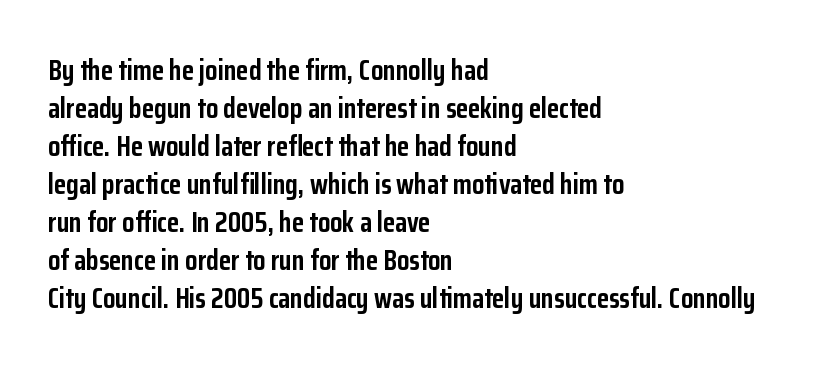
The image shows 28 px semibold, condensed sans-serif type, upright; set left-aligned, normal line spacing (1.36x), normal letter spacing, not underlined; low stroke contrast and a medium x-height.
